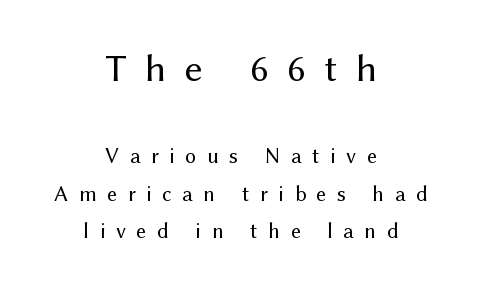
Q: Is the text bold? A: No.
Q: Is the text italic (slanted)? A: No, it is upright.
Q: Is the typeface a serif or a sans-serif typeface? A: Sans-serif.
Q: Is the text underlined? A: No.
Q: How is the paragraph aligned? A: Centered.
Q: Is the spacing between letters normal or unusually wide? A: Unusually wide.
Q: Is the spacing between lines tight, normal or loose? A: Normal.
Q: Which block of text is set in a larger size, the first (top) or the second (bottom)? A: The first (top) one.
Q: Width (condensed, normal, or wide)? A: Normal.
Q: Stroke contrast? A: Medium.
Q: x-height? A: Medium.
Q: Monospaced? A: No.
